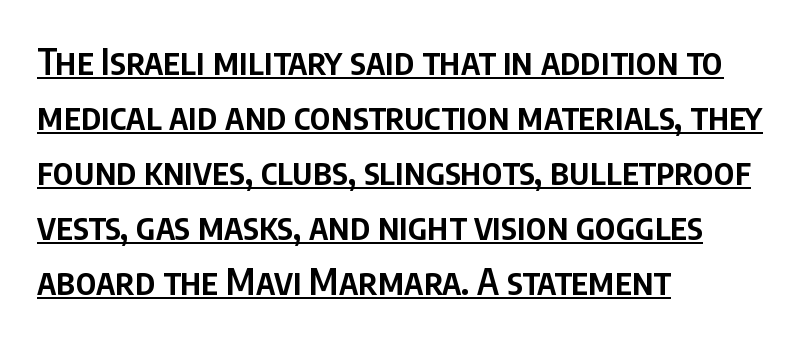
Q: Is the text bold? A: Semi-bold.
Q: Is the text italic (slanted)? A: No, it is upright.
Q: Is the typeface a serif or a sans-serif typeface? A: Sans-serif.
Q: Is the text underlined? A: Yes.
Q: How is the paragraph aligned? A: Left-aligned.
Q: Is the spacing between letters normal or unusually wide? A: Normal.
Q: Is the spacing between lines tight, normal or loose? A: Normal.
Q: Width (condensed, normal, or wide)? A: Condensed.
Q: Stroke contrast? A: Low.
Q: x-height? A: Large.
Q: Monospaced? A: No.
